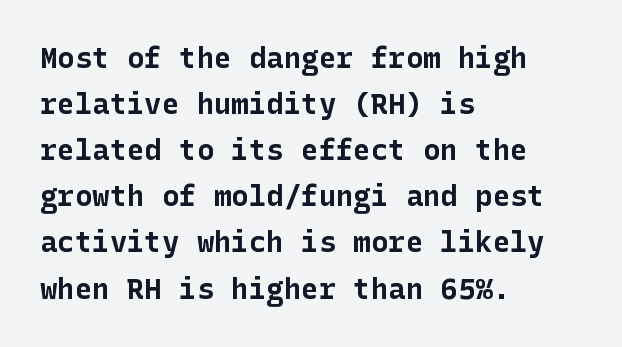
Q: Is the text bold? A: Yes.
Q: Is the text italic (slanted)? A: No, it is upright.
Q: Is the typeface a serif or a sans-serif typeface? A: Sans-serif.
Q: Is the text underlined? A: No.
Q: How is the paragraph aligned? A: Left-aligned.
Q: Is the spacing between letters normal or unusually wide? A: Normal.
Q: Is the spacing between lines tight, normal or loose? A: Normal.
Q: Width (condensed, normal, or wide)? A: Normal.
Q: Stroke contrast? A: Low.
Q: x-height? A: Medium.
